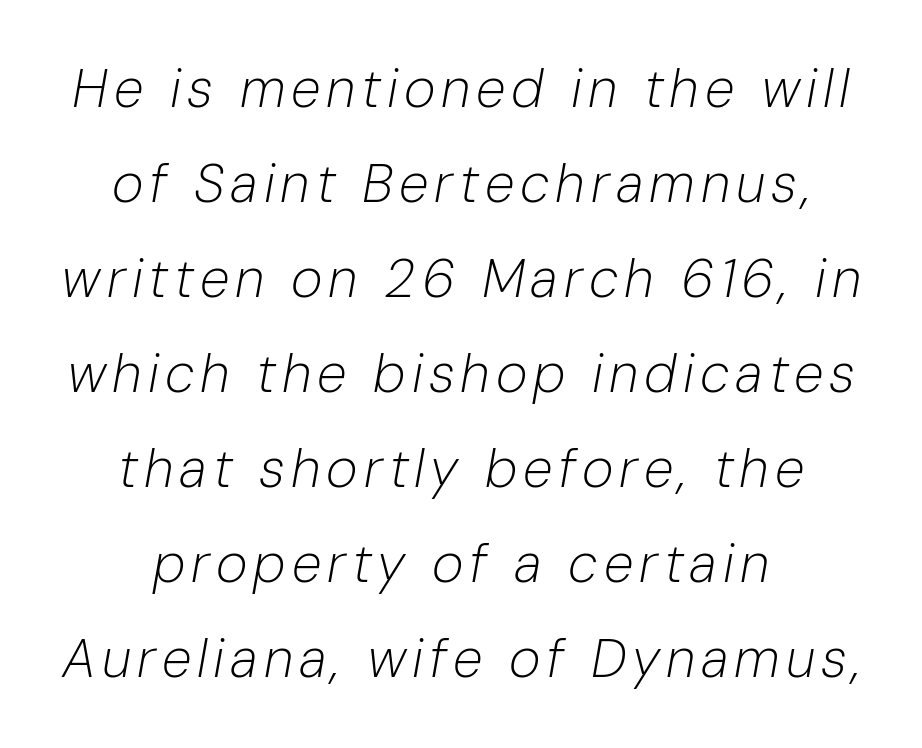
The image shows 54 px light type, italic (leaning right); set centered, line spacing 1.76x, not underlined; low stroke contrast and a medium x-height.
